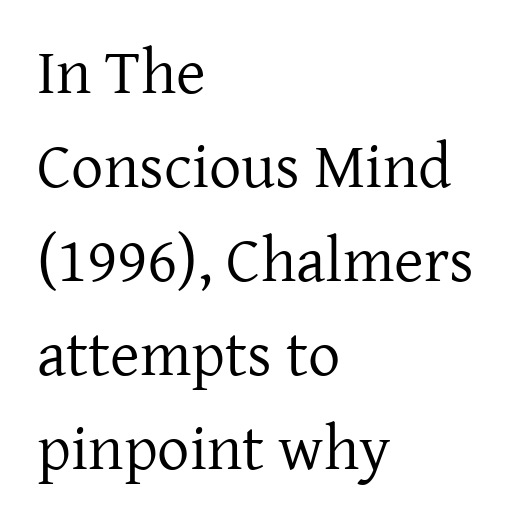
{"serif": "yes", "italic": "no", "bold": "no", "weight": "regular", "width": "normal", "stroke_contrast": "low", "x_height": "medium", "monospaced": "no", "underline": "no", "align": "left", "line_spacing": "normal", "line_spacing_ratio": 1.47, "letter_spacing": "normal", "letter_spacing_em": 0.0, "glyph_px": 64}
